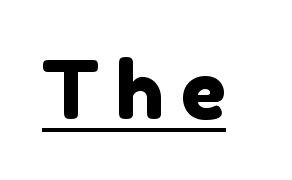
{"serif": "no", "width": "normal", "stroke_contrast": "low", "x_height": "medium", "monospaced": "no", "underline": "yes", "letter_spacing": "wide", "letter_spacing_em": 0.21, "glyph_px": 79}
